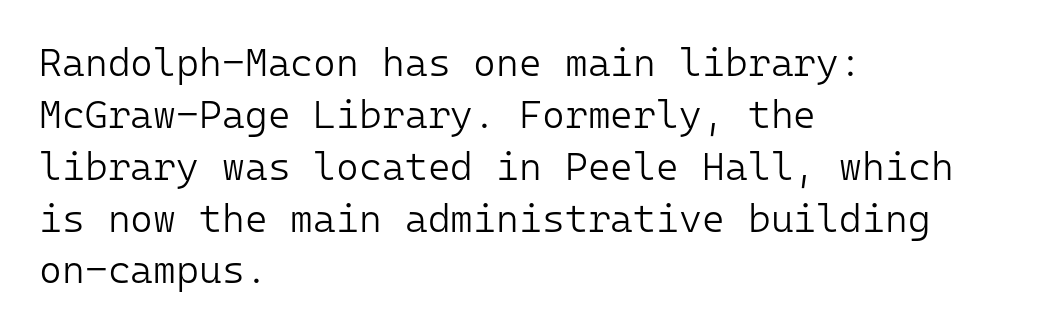
Descenders hang freely into open space. The characters display no serif detailing; their extremities are plain. Line spacing here is normal. Does the copy run flush right? No — it runs flush left. Note the uniform advance width — an 'i' takes as much space as an 'm'.
